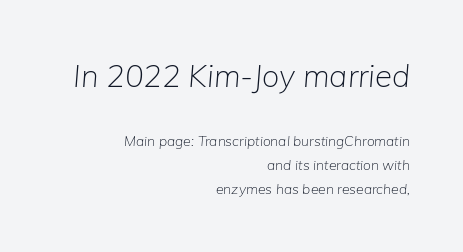
Q: Is the text bold? A: No.
Q: Is the text italic (slanted)? A: Yes, it leans right by about 5 degrees.
Q: Is the text underlined? A: No.
Q: How is the paragraph aligned? A: Right-aligned.
Q: Is the spacing between letters normal or unusually wide? A: Normal.
Q: Is the spacing between lines tight, normal or loose? A: Normal.
Q: Which block of text is set in a larger size, the first (top) or the second (bottom)? A: The first (top) one.
Q: Width (condensed, normal, or wide)? A: Normal.
Q: Stroke contrast? A: Low.
Q: x-height? A: Medium.
Q: Monospaced? A: No.
